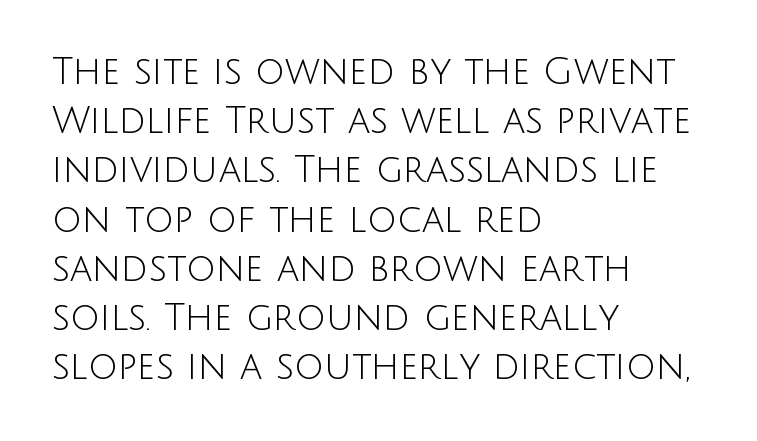
{"serif": "no", "italic": "no", "bold": "no", "weight": "light", "width": "normal", "stroke_contrast": "low", "x_height": "large", "monospaced": "no", "underline": "no", "align": "left", "line_spacing": "normal", "line_spacing_ratio": 1.33, "letter_spacing": "normal", "letter_spacing_em": 0.0, "glyph_px": 37}
